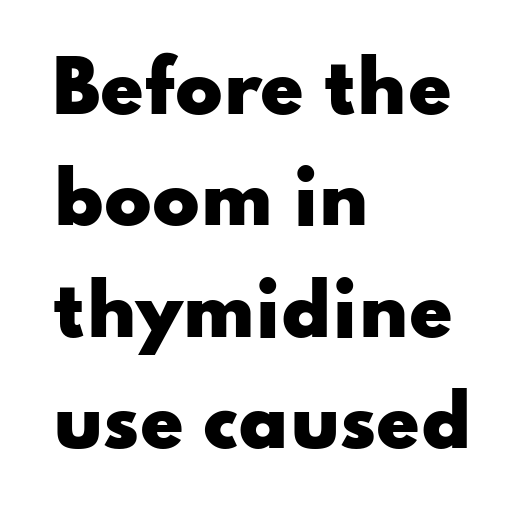
The image shows 70 px heavy, wide sans-serif type, upright; set left-aligned, normal line spacing (1.59x), normal letter spacing, not underlined; low stroke contrast and a small x-height.
